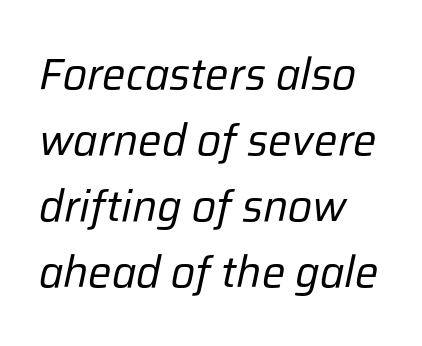
Reading down the column, the eye jumps a familiar distance to each next line. Character widths vary here, with narrow letters taking less room than wide ones. The typesetter chose a ragged-right arrangement here. The line texture is even and compact thanks to regular tracking. Bare-footed words on every line.
